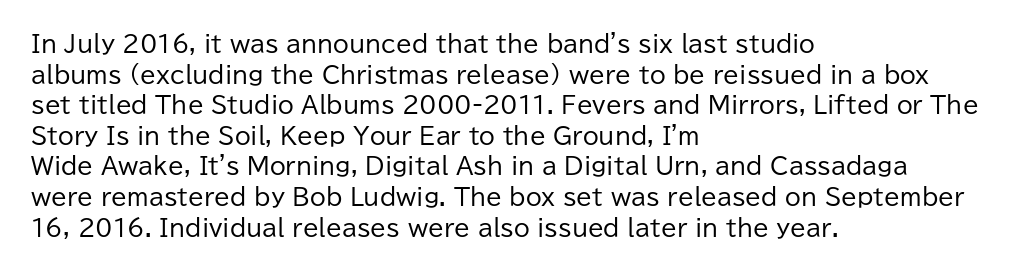
Vertical spacing — default. The text block is weighted toward the left margin, trailing off unevenly rightward. The baseline area is clear. These lines keep a tight, regular rhythm from letter to letter. No extra ink here — the face is not bold.
